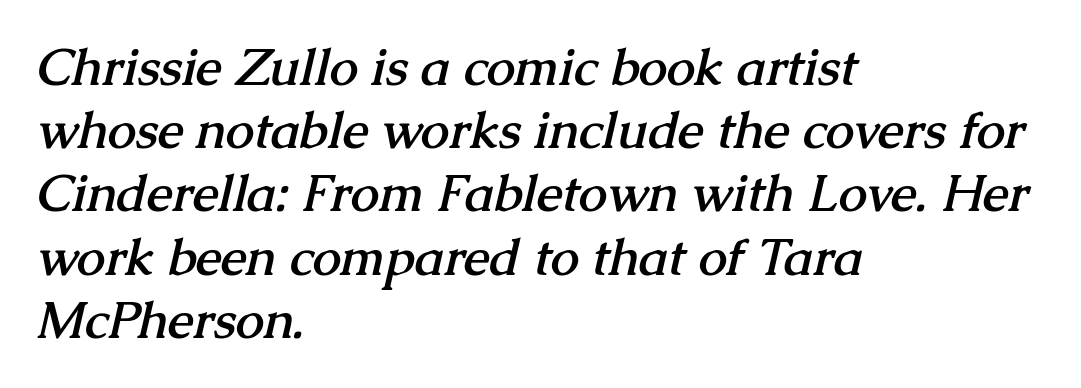
The image shows 51 px semibold serif type; set left-aligned, line spacing 1.24x, normal letter spacing, not underlined; medium stroke contrast and a medium x-height.
